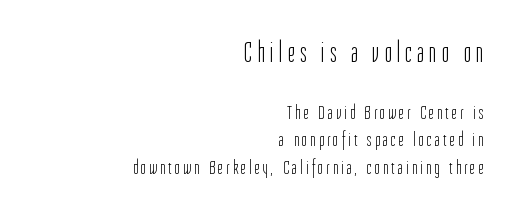
{"serif": "no", "italic": "no", "bold": "no", "weight": "light", "width": "condensed", "stroke_contrast": "low", "x_height": "medium", "monospaced": "no", "underline": "no", "align": "right", "line_spacing": "normal", "line_spacing_ratio": 1.37, "larger_block": "first", "size_ratio": 1.5, "glyph_px": 30}
